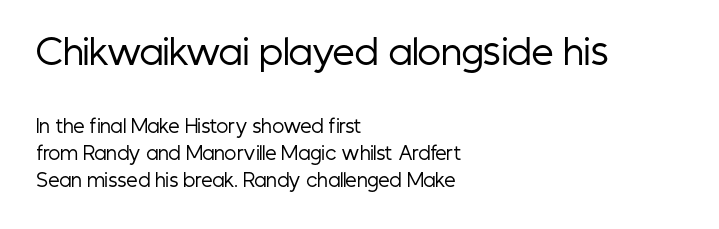
The image shows 35 px regular-weight, condensed sans-serif type, upright; set left-aligned, normal line spacing (1.51x), normal letter spacing, not underlined; the first (top) block is 1.94x larger; low stroke contrast and a medium x-height.
